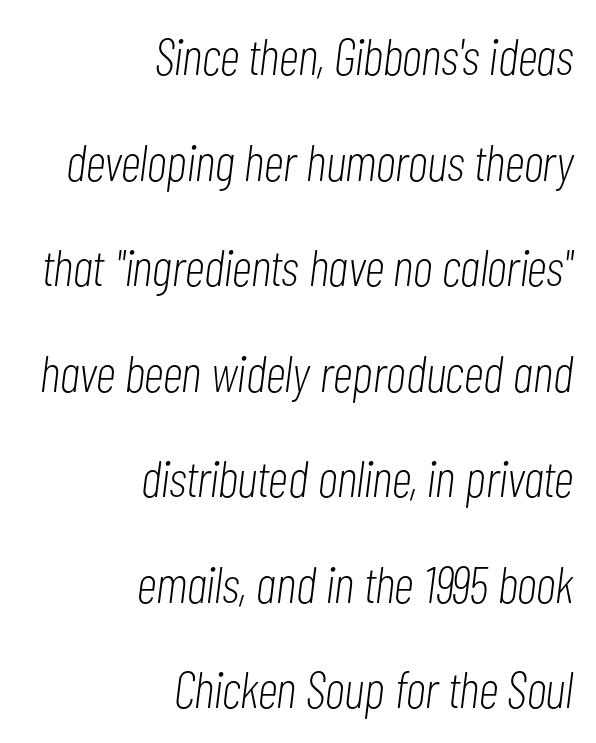
The image shows 52 px light, condensed type, italic (leaning right); set right-aligned, loose line spacing (2.03x), normal letter spacing, not underlined; low stroke contrast and a medium x-height.
